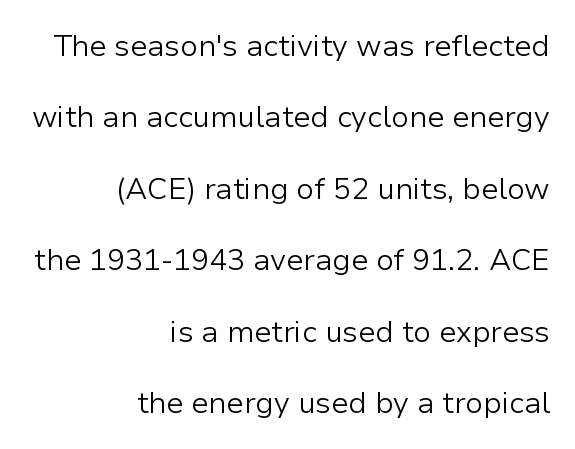
{"serif": "no", "italic": "no", "bold": "no", "weight": "light", "width": "normal", "stroke_contrast": "low", "x_height": "medium", "monospaced": "no", "underline": "no", "align": "right", "line_spacing": "loose", "line_spacing_ratio": 2.38, "letter_spacing": "normal", "letter_spacing_em": 0.0, "glyph_px": 30}
